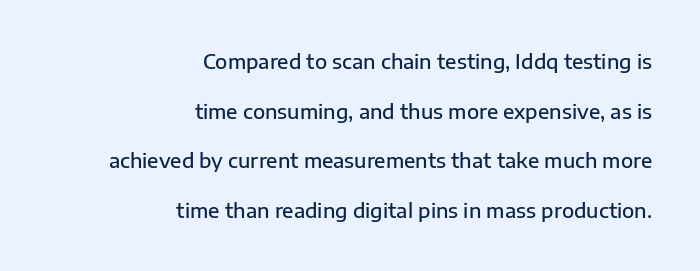
{"italic": "no", "bold": "semi", "underline": "no", "align": "right", "line_spacing": "loose", "line_spacing_ratio": 2.48, "letter_spacing": "normal", "letter_spacing_em": 0.0, "glyph_px": 20}
